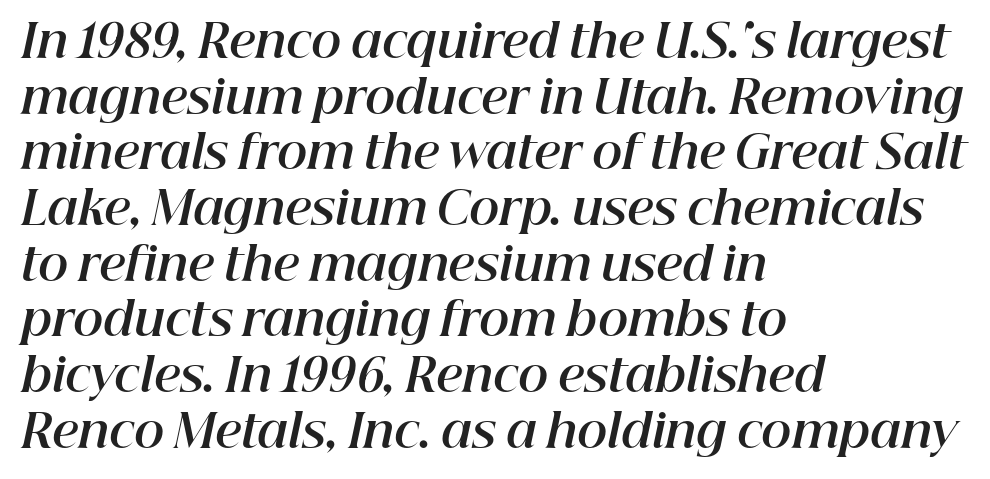
The image shows 46 px bold type, italic (leaning right); set left-aligned, line spacing 1.21x, normal letter spacing, not underlined; high stroke contrast and a medium x-height.
